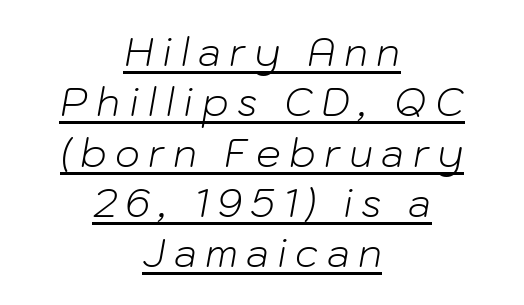
The image shows 39 px light type, italic (leaning right); set centered, normal line spacing (1.29x), unusually wide letter spacing (+0.21 em), underlined; low stroke contrast and a medium x-height.
